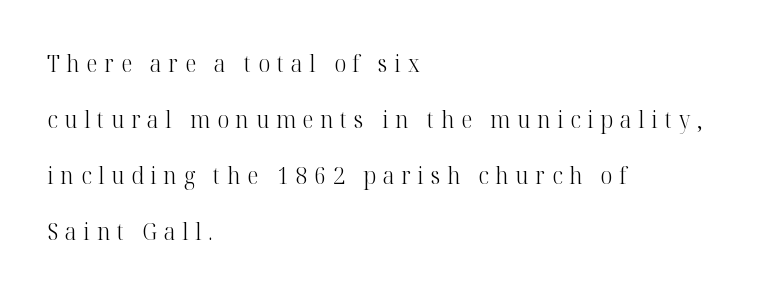
{"italic": "no", "bold": "no", "underline": "no", "align": "left", "line_spacing": "loose", "line_spacing_ratio": 2.44, "letter_spacing": "wide", "letter_spacing_em": 0.3, "glyph_px": 23}
